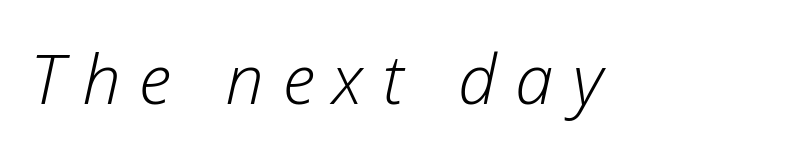
The text carries the slant typical of an italic or oblique font. Stems here are at most as thick as an everyday book face. Lines of text with bare space underneath. Is this a fixed-width face? No — the glyphs have proportional, varying widths. Compared with typical body copy, the letter spacing here is much looser.
